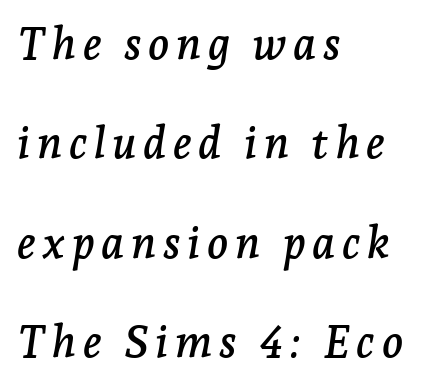
The image shows 44 px serif type, italic (leaning right); set left-aligned, loose line spacing (2.26x), not underlined; low stroke contrast and a medium x-height.
